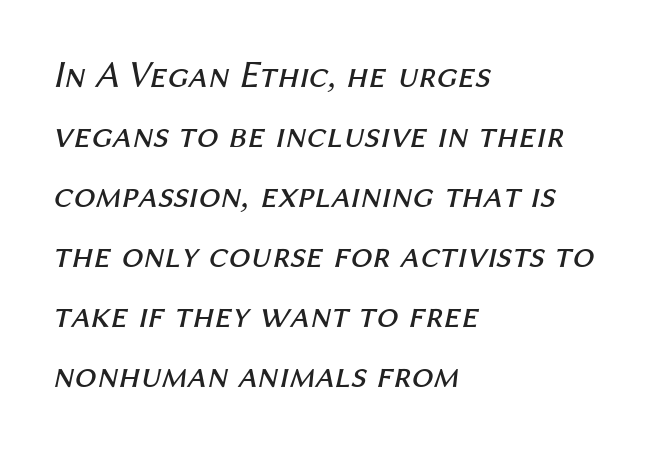
The image shows 39 px regular-weight type, italic (leaning right); set left-aligned, normal line spacing (1.54x), normal letter spacing, not underlined; medium stroke contrast and a medium x-height.
